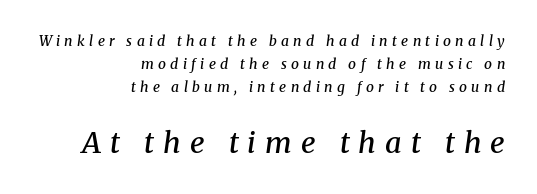
Q: Is the text bold? A: Semi-bold.
Q: Is the text italic (slanted)? A: Yes, it leans right by about 8 degrees.
Q: Is the typeface a serif or a sans-serif typeface? A: Serif.
Q: Is the text underlined? A: No.
Q: How is the paragraph aligned? A: Right-aligned.
Q: Is the spacing between letters normal or unusually wide? A: Unusually wide.
Q: Is the spacing between lines tight, normal or loose? A: Normal.
Q: Which block of text is set in a larger size, the first (top) or the second (bottom)? A: The second (bottom) one.
Q: Width (condensed, normal, or wide)? A: Normal.
Q: Stroke contrast? A: Medium.
Q: x-height? A: Medium.
Q: Monospaced? A: No.
